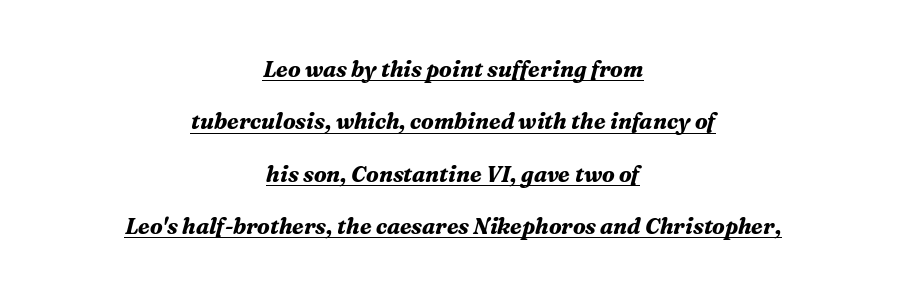
The image shows 22 px bold type, italic (leaning right); set centered, loose line spacing (2.38x), normal letter spacing, underlined.
